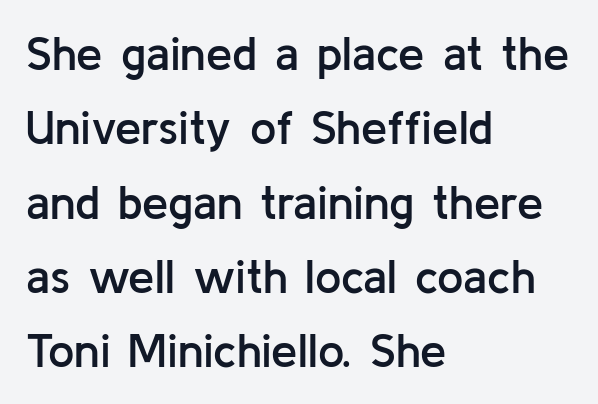
The paragraph has a hard left edge and a soft right edge. Classification — sans serif. Leading matches the norm, producing a regular column. Descender tails drop into unmarked territory.
